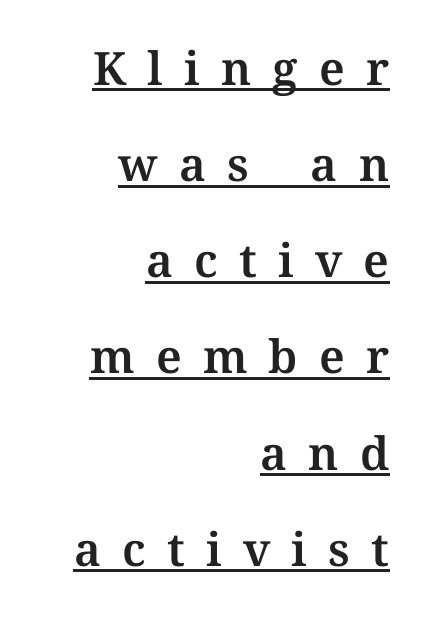
Q: Is the text italic (slanted)? A: No, it is upright.
Q: Is the text underlined? A: Yes.
Q: How is the paragraph aligned? A: Right-aligned.
Q: Is the spacing between letters normal or unusually wide? A: Unusually wide.
Q: Is the spacing between lines tight, normal or loose? A: Loose.
Q: Width (condensed, normal, or wide)? A: Normal.
Q: Stroke contrast? A: Medium.
Q: x-height? A: Medium.
Q: Monospaced? A: No.
